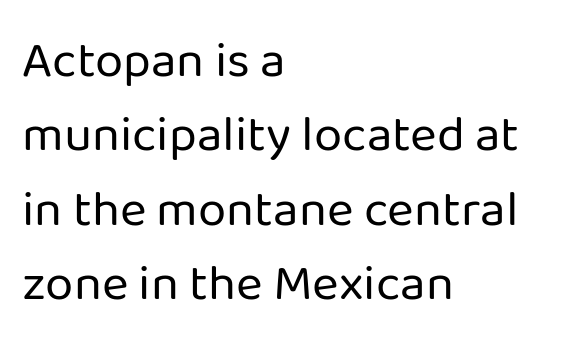
This sample has the flowing, uneven cadence of proportional lettering. Nothing sits at the stroke ends, so this counts as sans-serif. The tracking reads as untouched default to a designer's eye. Casual observation: everything's shoved over to the left.
